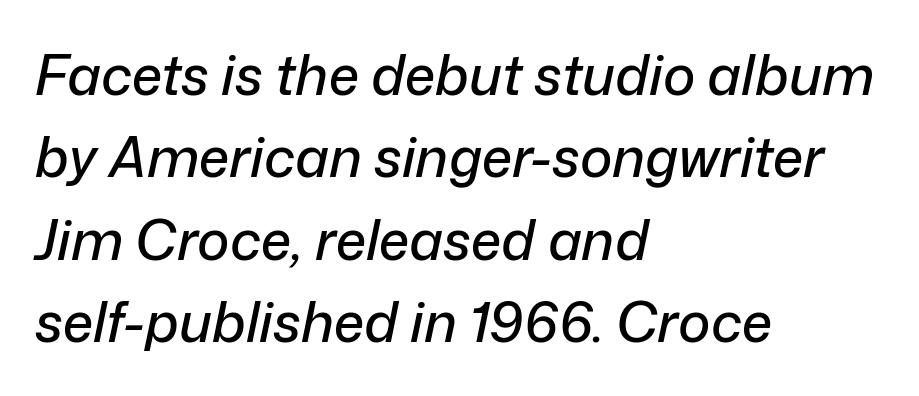
In CSS terms this would be text-align: left. No extra tracking has been applied to these lines. Nobody drew a line under any word here. Each new line begins a customary step beneath the previous one. Think of a printed novel: that variable character pitch is what you see here. The letters are slanted; this is an italic face.
